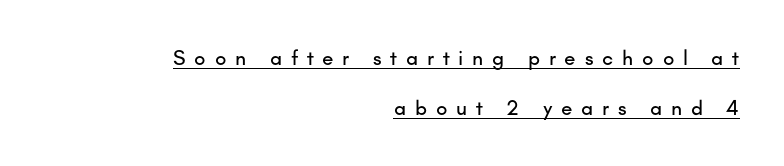
The image shows 21 px text type, upright; set right-aligned, loose line spacing (2.36x), unusually wide letter spacing (+0.42 em), underlined.
